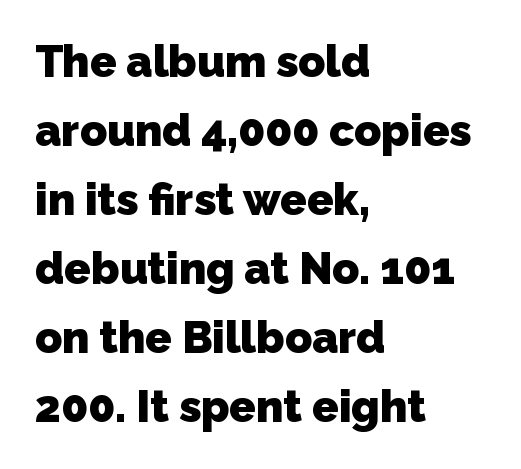
{"serif": "no", "bold": "yes", "weight": "heavy", "width": "normal", "stroke_contrast": "low", "x_height": "medium", "monospaced": "no", "underline": "no", "align": "left", "line_spacing": "normal", "line_spacing_ratio": 1.57, "letter_spacing": "normal", "letter_spacing_em": 0.0, "glyph_px": 44}
